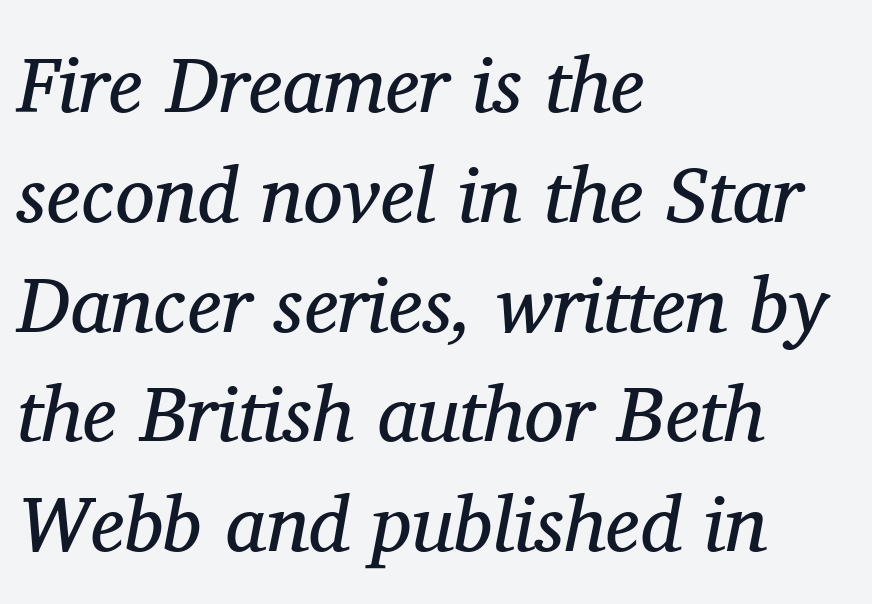
{"serif": "yes", "italic": "yes", "lean": "right", "slant_degrees": 11, "bold": "no", "weight": "regular", "width": "normal", "stroke_contrast": "medium", "x_height": "medium", "monospaced": "no", "underline": "no", "align": "left", "line_spacing": "normal", "line_spacing_ratio": 1.39, "letter_spacing": "normal", "letter_spacing_em": 0.0, "glyph_px": 79}
